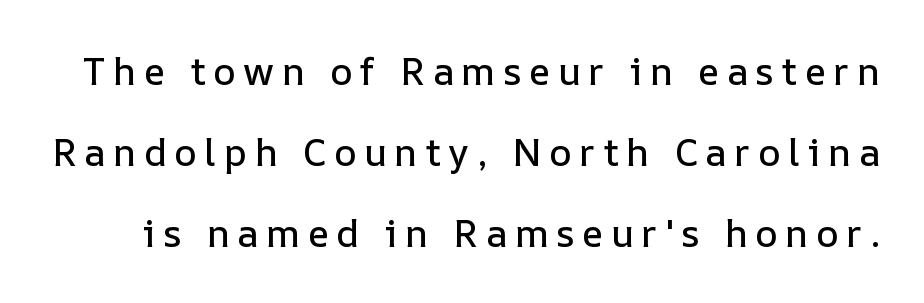
{"italic": "no", "width": "normal", "stroke_contrast": "low", "x_height": "medium", "monospaced": "no", "underline": "no", "line_spacing": "loose", "line_spacing_ratio": 2.13, "letter_spacing": "wide", "letter_spacing_em": 0.2, "glyph_px": 38}
